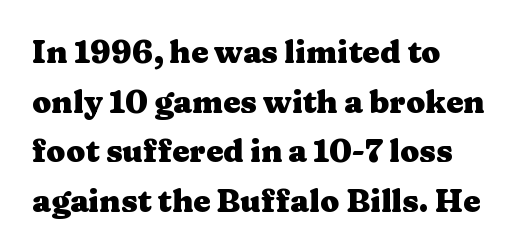
Q: Is the text bold? A: Yes.
Q: Is the text italic (slanted)? A: No, it is upright.
Q: Is the typeface a serif or a sans-serif typeface? A: Serif.
Q: Is the text underlined? A: No.
Q: How is the paragraph aligned? A: Left-aligned.
Q: Is the spacing between letters normal or unusually wide? A: Normal.
Q: Is the spacing between lines tight, normal or loose? A: Normal.
Q: Width (condensed, normal, or wide)? A: Wide.
Q: Stroke contrast? A: Medium.
Q: x-height? A: Medium.
Q: Monospaced? A: No.
